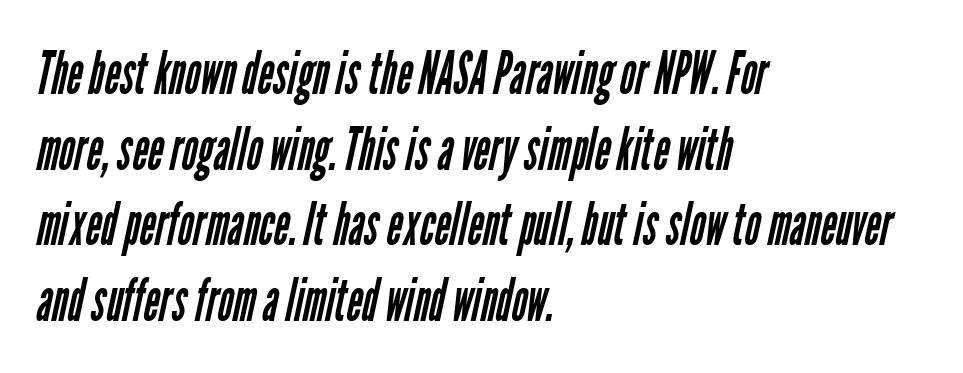
The image shows 60 px regular-weight, condensed sans-serif type; set left-aligned, normal line spacing (1.26x), normal letter spacing, not underlined; low stroke contrast and a medium x-height.
